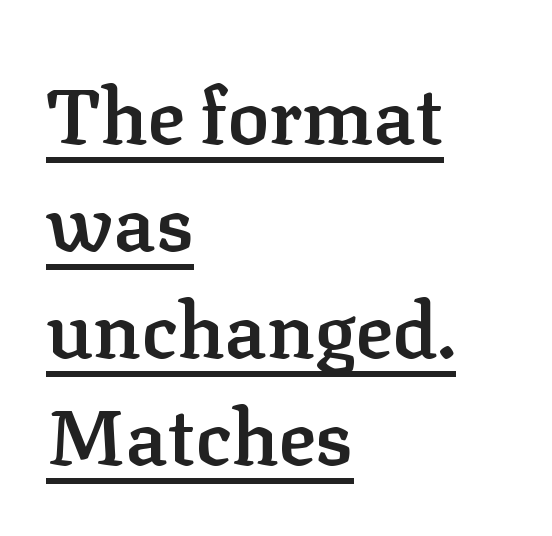
{"serif": "yes", "italic": "no", "bold": "semi", "weight": "semibold", "width": "normal", "stroke_contrast": "low", "x_height": "medium", "monospaced": "no", "underline": "yes", "align": "left", "line_spacing": "normal", "line_spacing_ratio": 1.37, "letter_spacing": "normal", "letter_spacing_em": 0.0, "glyph_px": 78}
